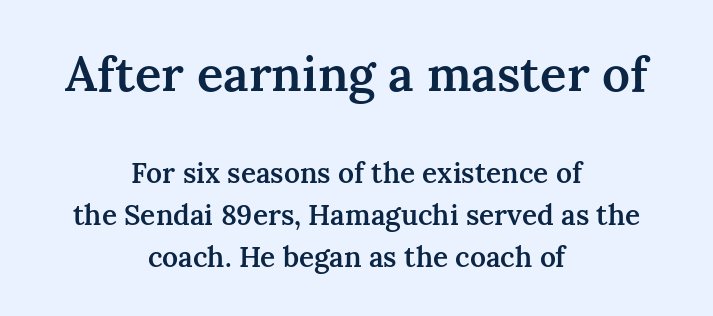
Q: Is the text bold? A: Semi-bold.
Q: Is the text italic (slanted)? A: No, it is upright.
Q: Is the typeface a serif or a sans-serif typeface? A: Serif.
Q: Is the text underlined? A: No.
Q: How is the paragraph aligned? A: Centered.
Q: Is the spacing between letters normal or unusually wide? A: Normal.
Q: Is the spacing between lines tight, normal or loose? A: Normal.
Q: Which block of text is set in a larger size, the first (top) or the second (bottom)? A: The first (top) one.
Q: Width (condensed, normal, or wide)? A: Normal.
Q: Stroke contrast? A: Medium.
Q: x-height? A: Medium.
Q: Monospaced? A: No.
